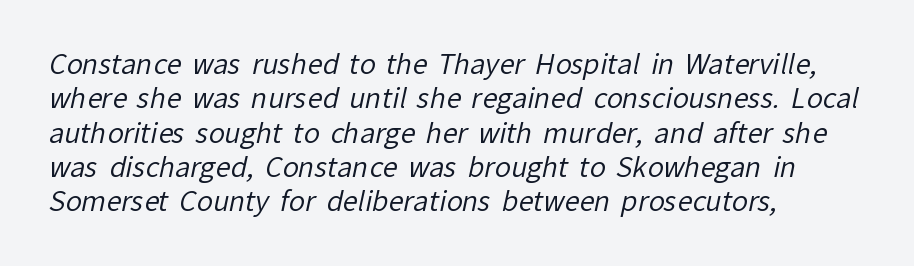
The paragraph shown leans on its left margin. Nothing unusual about the tracking: characters are spaced as the font intends. A normal amount of white space separates one row of letters from the next. These glyphs show unthickened strokes, regular width or finer.
